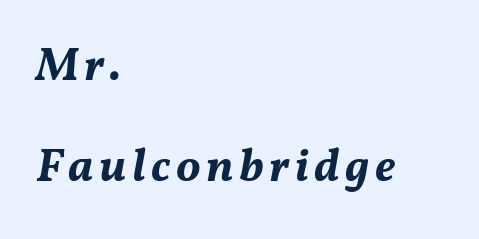
The image shows 46 px bold type, italic (leaning right); set left-aligned, loose line spacing (2.2x), not underlined; medium stroke contrast and a medium x-height.
